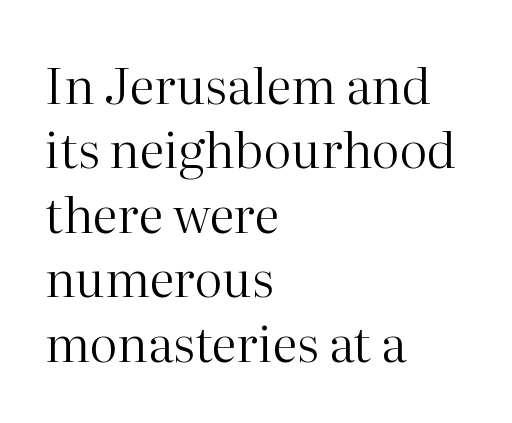
Q: Is the text bold? A: No.
Q: Is the text italic (slanted)? A: No, it is upright.
Q: Is the typeface a serif or a sans-serif typeface? A: Serif.
Q: Is the text underlined? A: No.
Q: How is the paragraph aligned? A: Left-aligned.
Q: Is the spacing between letters normal or unusually wide? A: Normal.
Q: Is the spacing between lines tight, normal or loose? A: Normal.
Q: Width (condensed, normal, or wide)? A: Normal.
Q: Stroke contrast? A: High.
Q: x-height? A: Medium.
Q: Monospaced? A: No.
